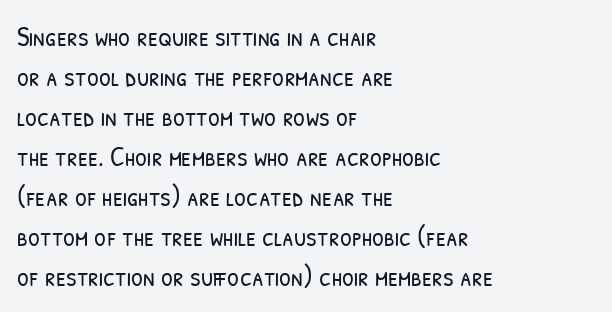
The lines are quadded left. A normal amount of white space separates one row of letters from the next. A clean baseline with only descenders dipping below it. Ink coverage per letter is moderate at most.
